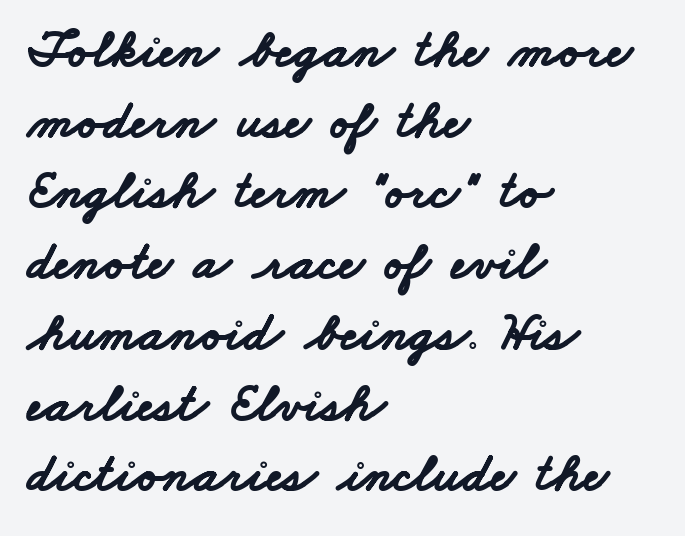
Do the characters align in a grid? No, the font is proportional. Leading: standard. The text block is weighted toward the left margin, trailing off unevenly rightward. Heavy-handed strokes throughout: this text is bold.
